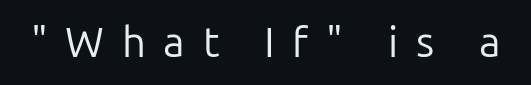
{"serif": "no", "italic": "no", "bold": "no", "weight": "regular", "width": "normal", "stroke_contrast": "low", "x_height": "medium", "monospaced": "no", "underline": "no", "letter_spacing": "wide", "letter_spacing_em": 0.42, "glyph_px": 42}
